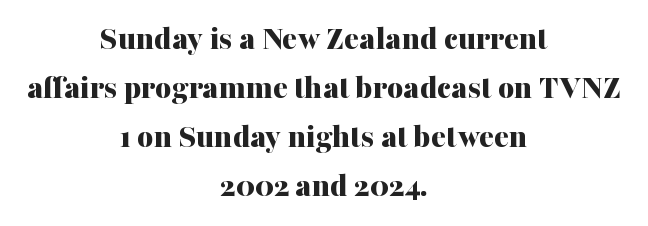
Q: Is the text bold? A: Yes.
Q: Is the text italic (slanted)? A: No, it is upright.
Q: Is the typeface a serif or a sans-serif typeface? A: Serif.
Q: Is the text underlined? A: No.
Q: How is the paragraph aligned? A: Centered.
Q: Is the spacing between letters normal or unusually wide? A: Normal.
Q: Is the spacing between lines tight, normal or loose? A: Normal.
Q: Width (condensed, normal, or wide)? A: Normal.
Q: Stroke contrast? A: Medium.
Q: x-height? A: Medium.
Q: Monospaced? A: No.
